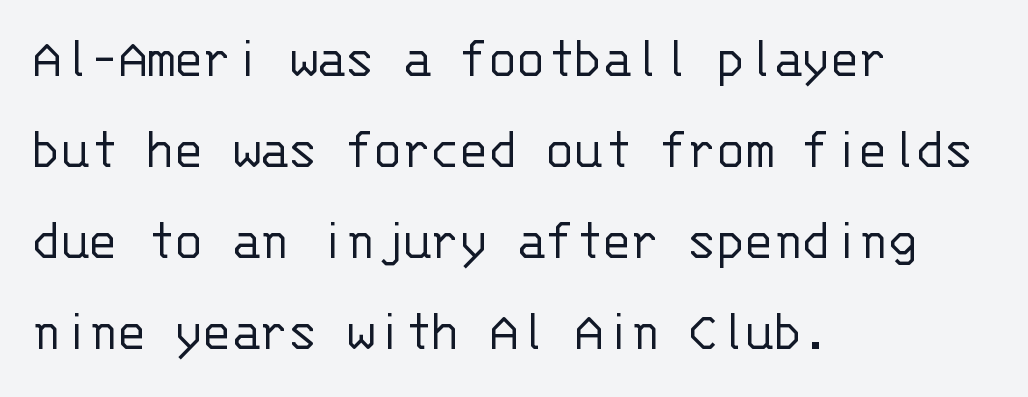
Q: Is the text bold? A: No.
Q: Is the text italic (slanted)? A: No, it is upright.
Q: Is the typeface a serif or a sans-serif typeface? A: Sans-serif.
Q: Is the text underlined? A: No.
Q: How is the paragraph aligned? A: Left-aligned.
Q: Is the spacing between letters normal or unusually wide? A: Normal.
Q: Is the spacing between lines tight, normal or loose? A: Normal.
Q: Width (condensed, normal, or wide)? A: Normal.
Q: Stroke contrast? A: Low.
Q: x-height? A: Large.
Q: Monospaced? A: Yes.
